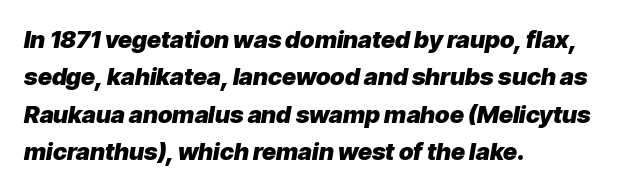
{"italic": "yes", "lean": "right", "slant_degrees": 9, "bold": "yes", "underline": "no", "align": "left", "line_spacing": "normal", "line_spacing_ratio": 1.56, "letter_spacing": "normal", "letter_spacing_em": 0.0, "glyph_px": 24}
